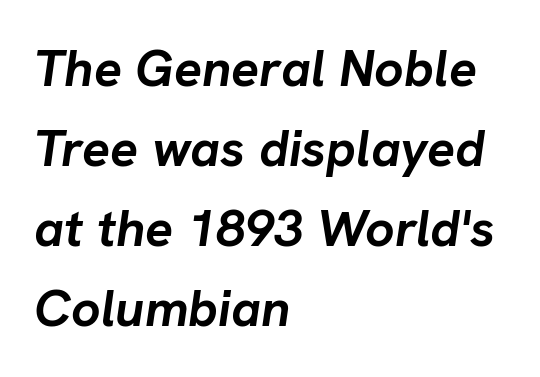
{"italic": "yes", "lean": "right", "slant_degrees": 8, "bold": "yes", "weight": "semibold", "width": "normal", "stroke_contrast": "low", "x_height": "medium", "monospaced": "no", "underline": "no", "align": "left", "line_spacing": "normal", "line_spacing_ratio": 1.54, "letter_spacing": "normal", "letter_spacing_em": 0.0, "glyph_px": 52}
